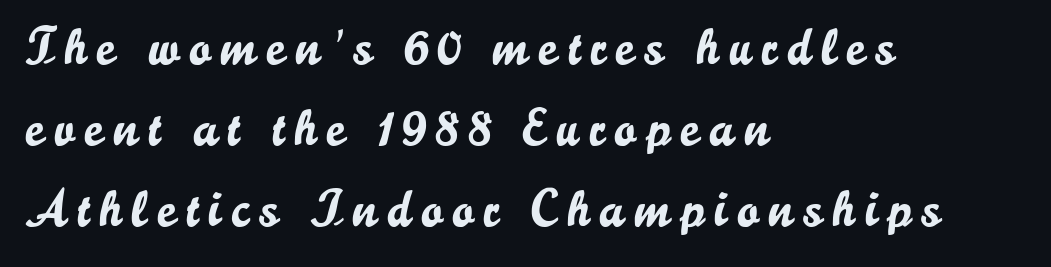
Think of a printed novel: that variable character pitch is what you see here. The leading is moderate, giving the passage an even texture. Words float on clear page, feet unadorned.
